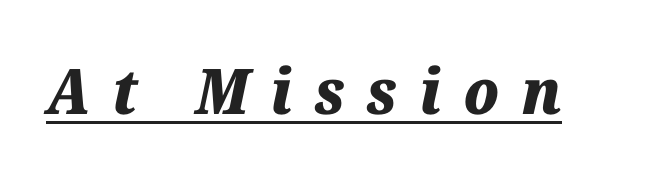
{"italic": "yes", "lean": "right", "slant_degrees": 12, "bold": "yes", "weight": "heavy", "width": "normal", "stroke_contrast": "medium", "x_height": "medium", "monospaced": "no", "underline": "yes", "letter_spacing": "wide", "letter_spacing_em": 0.35, "glyph_px": 63}
